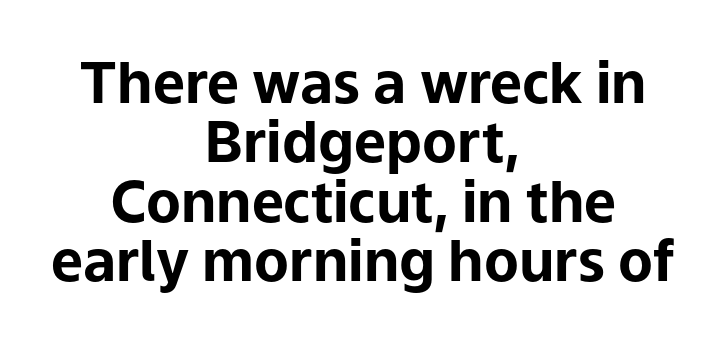
Q: Is the text bold? A: Yes.
Q: Is the text italic (slanted)? A: No, it is upright.
Q: Is the typeface a serif or a sans-serif typeface? A: Sans-serif.
Q: Is the text underlined? A: No.
Q: How is the paragraph aligned? A: Centered.
Q: Is the spacing between letters normal or unusually wide? A: Normal.
Q: Is the spacing between lines tight, normal or loose? A: Tight.
Q: Width (condensed, normal, or wide)? A: Normal.
Q: Stroke contrast? A: Low.
Q: x-height? A: Medium.
Q: Monospaced? A: No.
